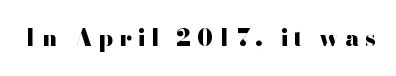
Q: Is the text bold? A: Yes.
Q: Is the text italic (slanted)? A: No, it is upright.
Q: Is the text underlined? A: No.
Q: Is the spacing between letters normal or unusually wide? A: Unusually wide.
